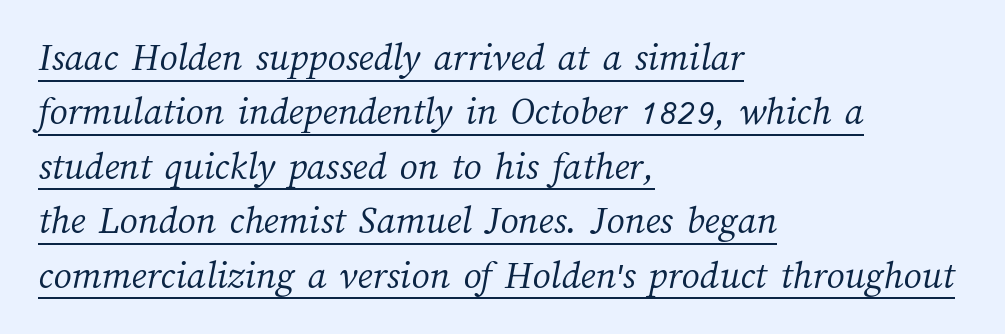
Q: Is the text bold? A: No.
Q: Is the text underlined? A: Yes.
Q: How is the paragraph aligned? A: Left-aligned.
Q: Is the spacing between letters normal or unusually wide? A: Normal.
Q: Is the spacing between lines tight, normal or loose? A: Normal.
Q: Width (condensed, normal, or wide)? A: Normal.
Q: Stroke contrast? A: Medium.
Q: x-height? A: Medium.
Q: Monospaced? A: No.
